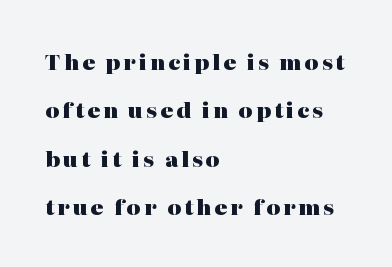
The image shows 21 px bold type, upright; set left-aligned, loose line spacing (2.3x), not underlined.
